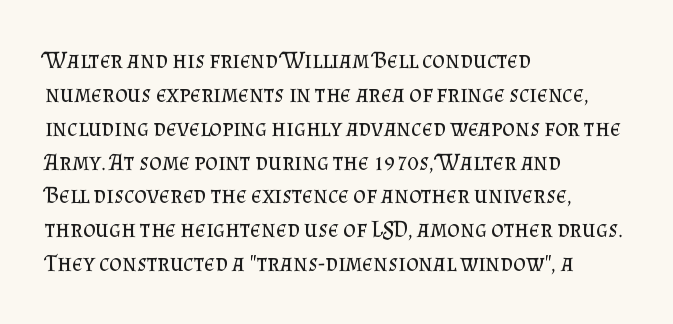
The image shows 24 px text type, upright; set left-aligned, normal line spacing (1.41x), normal letter spacing, not underlined.
